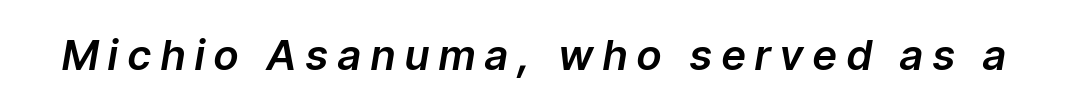
The image shows 42 px text type, italic (leaning right); set unusually wide letter spacing (+0.24 em), not underlined; low stroke contrast and a medium x-height.
